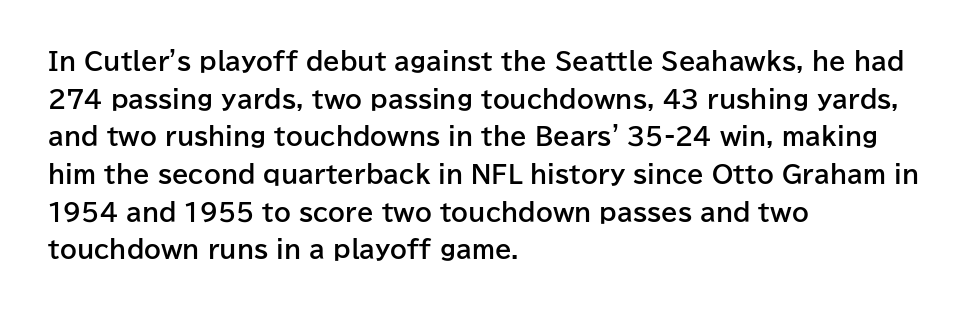
Heavy, bold letterforms. Quick note: underline off. The space between consecutive lines is moderate. This is roman type, the default non-slanted kind. The compositor pushed each line to the left boundary.
